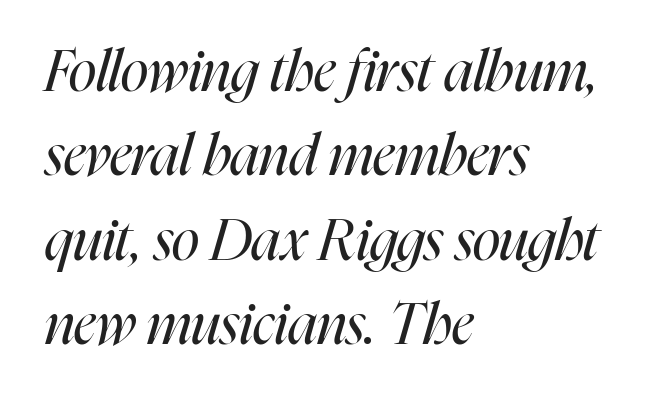
The image shows 57 px regular-weight, condensed type, italic (leaning right); set left-aligned, normal line spacing (1.48x), normal letter spacing, not underlined; high stroke contrast and a medium x-height.
